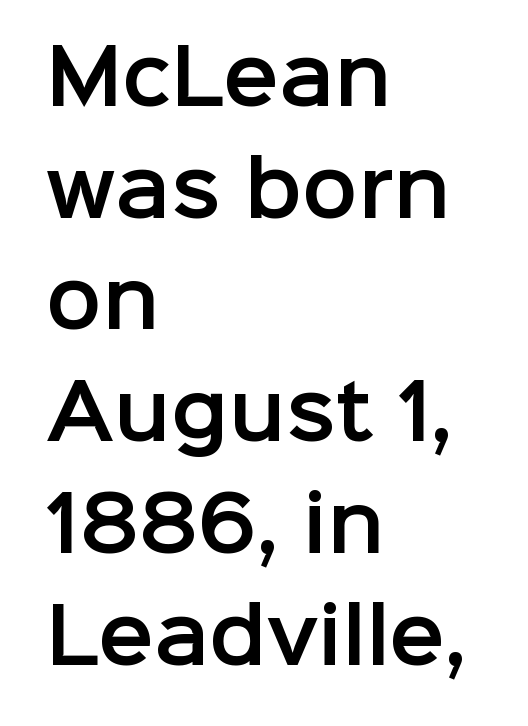
{"serif": "no", "italic": "no", "width": "normal", "stroke_contrast": "low", "x_height": "medium", "monospaced": "no", "underline": "no", "align": "left", "line_spacing": "normal", "line_spacing_ratio": 1.51, "letter_spacing": "normal", "letter_spacing_em": 0.0, "glyph_px": 74}
